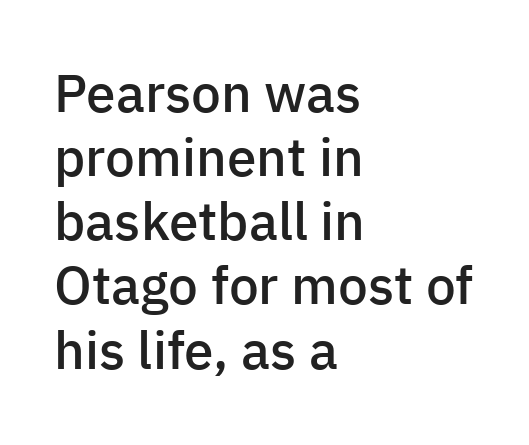
{"serif": "no", "italic": "no", "bold": "semi", "weight": "semibold", "width": "normal", "stroke_contrast": "low", "x_height": "medium", "monospaced": "no", "underline": "no", "align": "left", "line_spacing_ratio": 1.21, "letter_spacing": "normal", "letter_spacing_em": 0.0, "glyph_px": 53}
